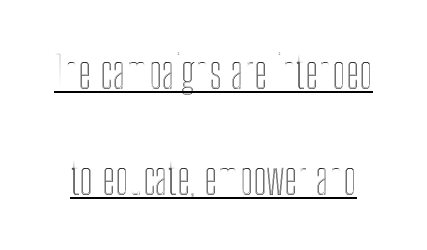
The image shows 45 px condensed type, upright; set loose line spacing (2.36x), normal letter spacing, underlined; a medium x-height.
